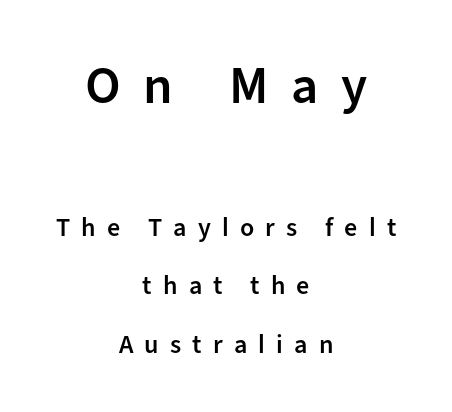
Q: Is the text bold? A: Semi-bold.
Q: Is the text italic (slanted)? A: No, it is upright.
Q: Is the typeface a serif or a sans-serif typeface? A: Sans-serif.
Q: Is the text underlined? A: No.
Q: How is the paragraph aligned? A: Centered.
Q: Is the spacing between letters normal or unusually wide? A: Unusually wide.
Q: Is the spacing between lines tight, normal or loose? A: Loose.
Q: Which block of text is set in a larger size, the first (top) or the second (bottom)? A: The first (top) one.
Q: Width (condensed, normal, or wide)? A: Normal.
Q: Stroke contrast? A: Low.
Q: x-height? A: Medium.
Q: Monospaced? A: No.
